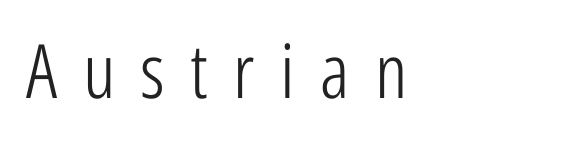
{"serif": "no", "italic": "no", "bold": "no", "weight": "light", "width": "condensed", "stroke_contrast": "low", "x_height": "medium", "monospaced": "no", "underline": "no", "align": "left", "letter_spacing": "wide", "letter_spacing_em": 0.34, "glyph_px": 75}
